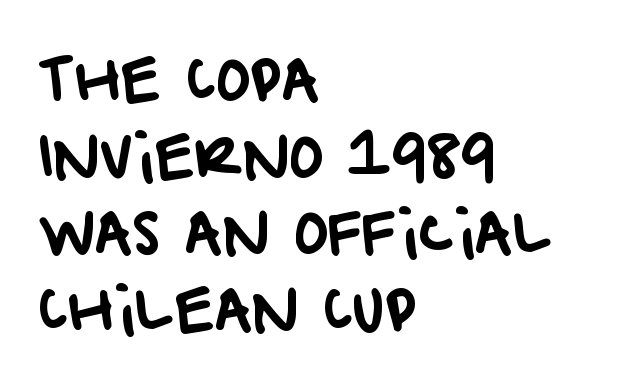
{"serif": "no", "width": "normal", "stroke_contrast": "low", "x_height": "large", "monospaced": "no", "underline": "no", "align": "left", "line_spacing": "normal", "line_spacing_ratio": 1.32, "letter_spacing": "normal", "letter_spacing_em": 0.0, "glyph_px": 58}
